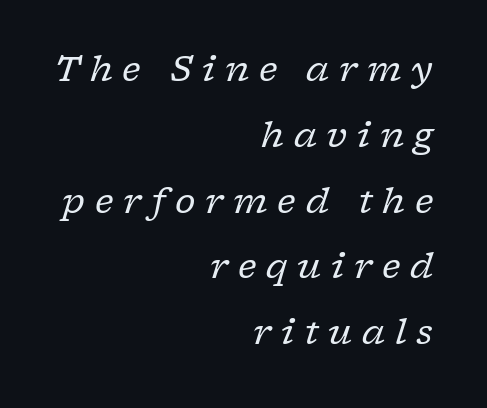
Q: Is the text bold? A: No.
Q: Is the text italic (slanted)? A: Yes, it leans right by about 17 degrees.
Q: Is the typeface a serif or a sans-serif typeface? A: Serif.
Q: Is the text underlined? A: No.
Q: How is the paragraph aligned? A: Right-aligned.
Q: Is the spacing between letters normal or unusually wide? A: Unusually wide.
Q: Width (condensed, normal, or wide)? A: Normal.
Q: Stroke contrast? A: Low.
Q: x-height? A: Medium.
Q: Monospaced? A: No.
